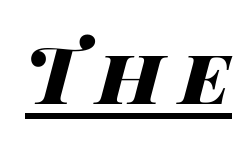
{"italic": "yes", "lean": "right", "slant_degrees": 14, "bold": "yes", "weight": "heavy", "width": "wide", "stroke_contrast": "high", "x_height": "large", "monospaced": "no", "underline": "yes", "letter_spacing": "wide", "letter_spacing_em": 0.21, "glyph_px": 79}
